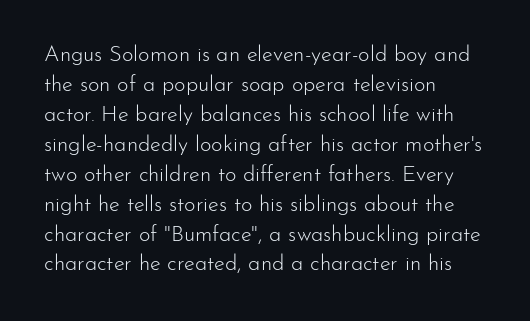
{"italic": "no", "bold": "no", "underline": "no", "align": "left", "line_spacing": "normal", "line_spacing_ratio": 1.36, "letter_spacing": "normal", "letter_spacing_em": 0.0, "glyph_px": 22}
